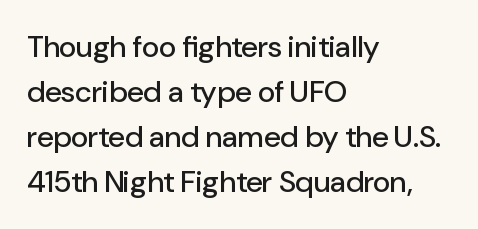
The specimen omits any rule beneath the text block's lines. The setting favours the left margin, as ordinary paragraphs usually do. How would I describe the line gaps? Plain and ordinary. The face used here is rendered with its standard letterfit.
